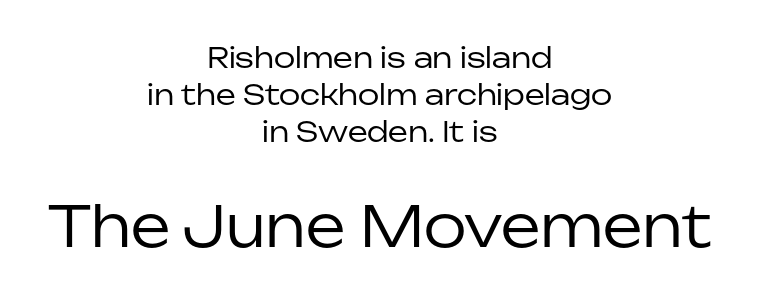
Q: Is the text bold? A: No.
Q: Is the text italic (slanted)? A: No, it is upright.
Q: Is the typeface a serif or a sans-serif typeface? A: Sans-serif.
Q: Is the text underlined? A: No.
Q: How is the paragraph aligned? A: Centered.
Q: Is the spacing between letters normal or unusually wide? A: Normal.
Q: Is the spacing between lines tight, normal or loose? A: Normal.
Q: Which block of text is set in a larger size, the first (top) or the second (bottom)? A: The second (bottom) one.
Q: Width (condensed, normal, or wide)? A: Normal.
Q: Stroke contrast? A: Low.
Q: x-height? A: Medium.
Q: Monospaced? A: No.
